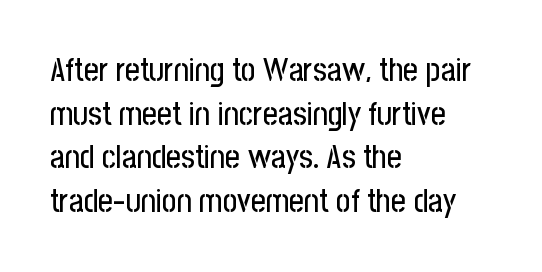
Q: Is the text italic (slanted)? A: No, it is upright.
Q: Is the typeface a serif or a sans-serif typeface? A: Sans-serif.
Q: Is the text underlined? A: No.
Q: How is the paragraph aligned? A: Left-aligned.
Q: Is the spacing between letters normal or unusually wide? A: Normal.
Q: Is the spacing between lines tight, normal or loose? A: Normal.
Q: Width (condensed, normal, or wide)? A: Condensed.
Q: Stroke contrast? A: Low.
Q: x-height? A: Medium.
Q: Monospaced? A: No.
